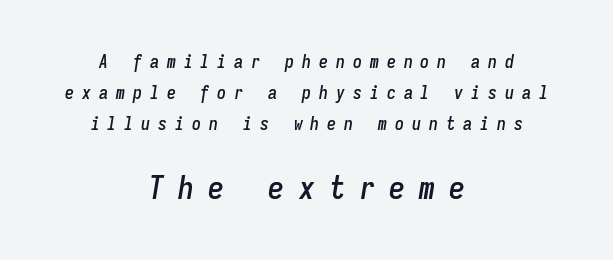
The image shows 32 px condensed type, italic (leaning right), monospaced; set centered, line spacing 1.72x, unusually wide letter spacing (+0.44 em), not underlined; the second (bottom) block is 1.78x larger; low stroke contrast and a medium x-height.
